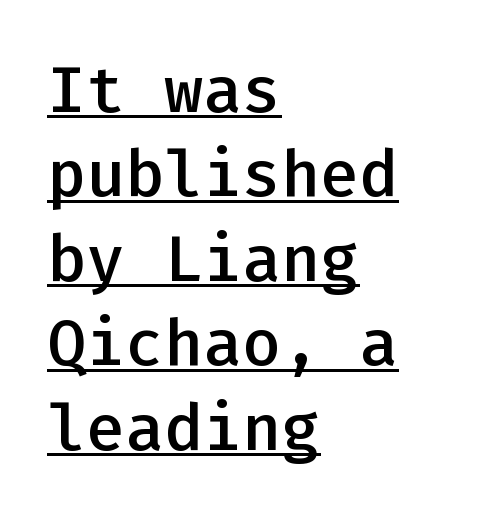
These lines are set flush left with a ragged right edge. Leading matches the norm, producing a regular column. Does the weight exceed regular? Yes, but only to semibold. The rendering uses the underline text-decoration. Monospaced: the letters line up in strict vertical columns. Upright lettering throughout.
